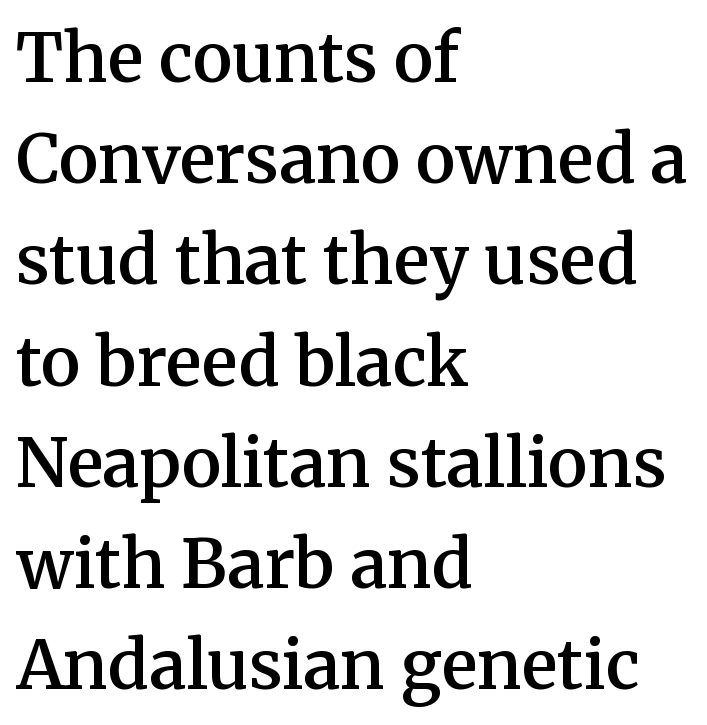
Caption: multi-line text, flush left, ragged right. A typesetter would call this proportional, since set widths differ per character. A semibold gives these letters moderate extra thickness, short of bold. No extra tracking has been applied to these lines. Vertical spacing — default. The glyphs are unaccompanied by any horizontal stroke below them.
